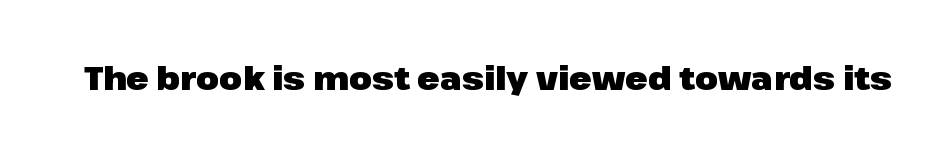
The letters advance in unequal steps, a hallmark of proportional type. Serifs: no, the terminals of the letterforms are clean. The lettering stays uniformly vertical, giving the passage a roman look. How are the letters spaced? Ordinarily, with no added tracking. Only glyphs here, with clear space below each row.
